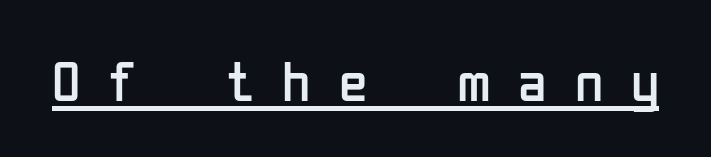
These lines are rendered in a variable-pitch font. Ordinary non-slanted type is in use. Underline: present. On a weight scale, this lands at 450 or below. Look at the bottom of the vertical strokes: they stop flat, with no serifs.
